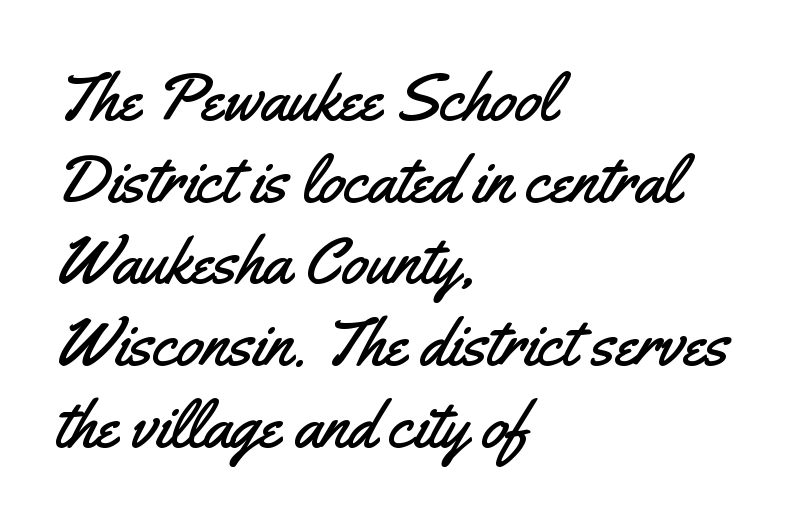
No feet cap the strokes, marking this as sans-serif type. Is this a fixed-width face? No — the glyphs have proportional, varying widths. Is the block centered? No — it sits flush against the left margin. Letters rest on an invisible, unmarked baseline. Students, note that the glyphs here touch the page at normal intervals.
